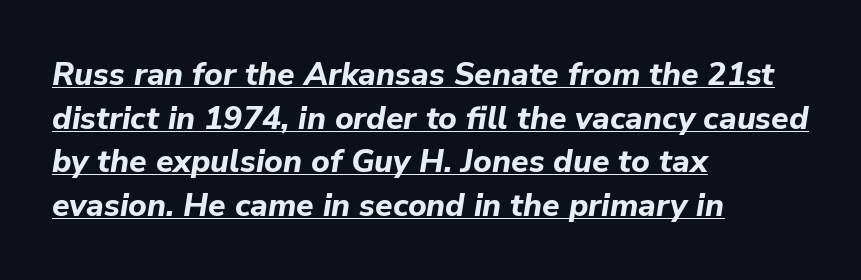
{"italic": "yes", "lean": "right", "slant_degrees": 9, "bold": "yes", "weight": "bold", "width": "normal", "stroke_contrast": "low", "x_height": "medium", "monospaced": "no", "underline": "yes", "align": "left", "line_spacing": "normal", "line_spacing_ratio": 1.36, "letter_spacing": "normal", "letter_spacing_em": 0.0, "glyph_px": 32}
